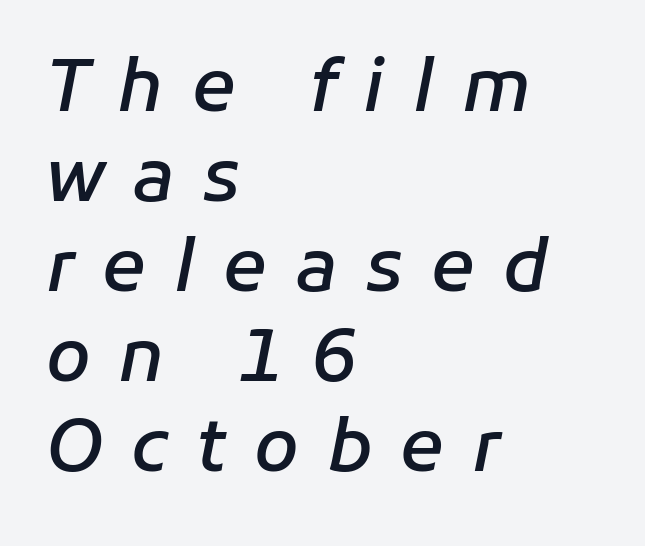
The image shows 72 px semibold type, italic (leaning right); set left-aligned, normal line spacing (1.25x), unusually wide letter spacing (+0.39 em), not underlined; low stroke contrast and a medium x-height.
